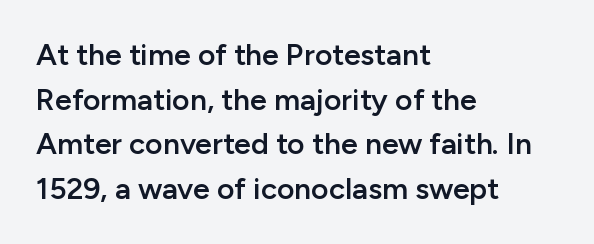
Q: Is the text bold? A: Semi-bold.
Q: Is the text italic (slanted)? A: No, it is upright.
Q: Is the typeface a serif or a sans-serif typeface? A: Sans-serif.
Q: Is the text underlined? A: No.
Q: How is the paragraph aligned? A: Left-aligned.
Q: Is the spacing between letters normal or unusually wide? A: Normal.
Q: Is the spacing between lines tight, normal or loose? A: Normal.
Q: Width (condensed, normal, or wide)? A: Normal.
Q: Stroke contrast? A: Low.
Q: x-height? A: Medium.
Q: Monospaced? A: No.
